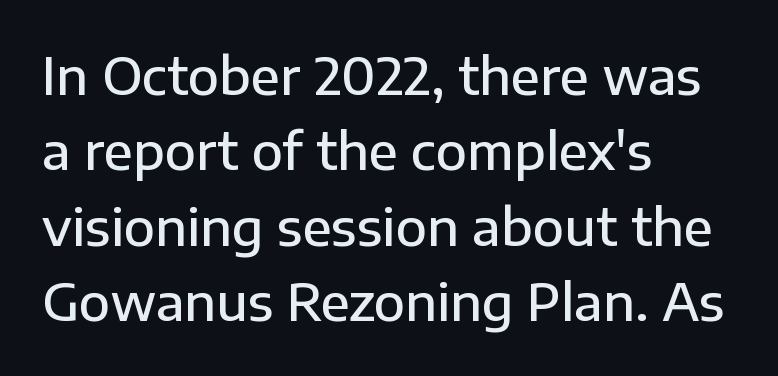
The image shows 51 px semibold sans-serif type, upright; set left-aligned, normal line spacing (1.48x), normal letter spacing, not underlined; low stroke contrast and a medium x-height.
